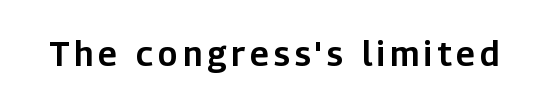
Q: Is the text italic (slanted)? A: No, it is upright.
Q: Is the typeface a serif or a sans-serif typeface? A: Sans-serif.
Q: Is the text underlined? A: No.
Q: Width (condensed, normal, or wide)? A: Normal.
Q: Stroke contrast? A: Low.
Q: x-height? A: Medium.
Q: Monospaced? A: No.
